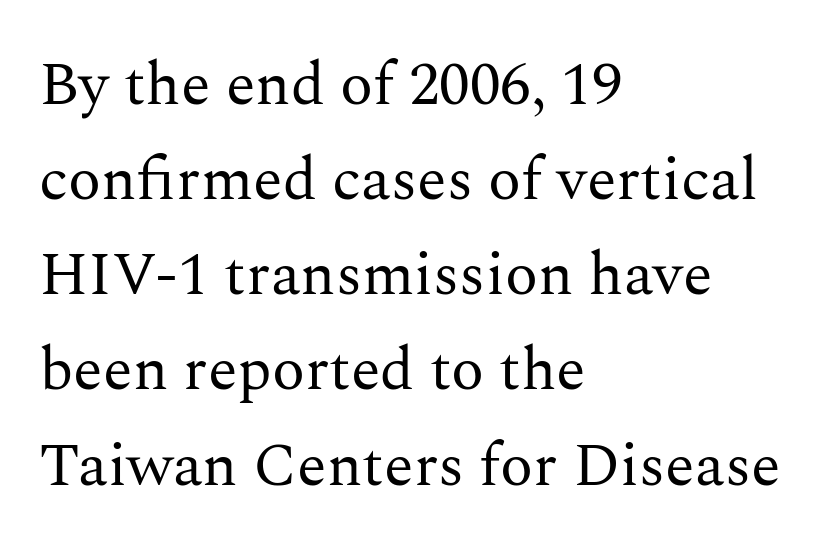
Quick note: not italic, upright. All the whitespace from short lines collects on the right. Inter-character spacing is left at the font's built-in metrics. The letterforms sit at book weight or below.
